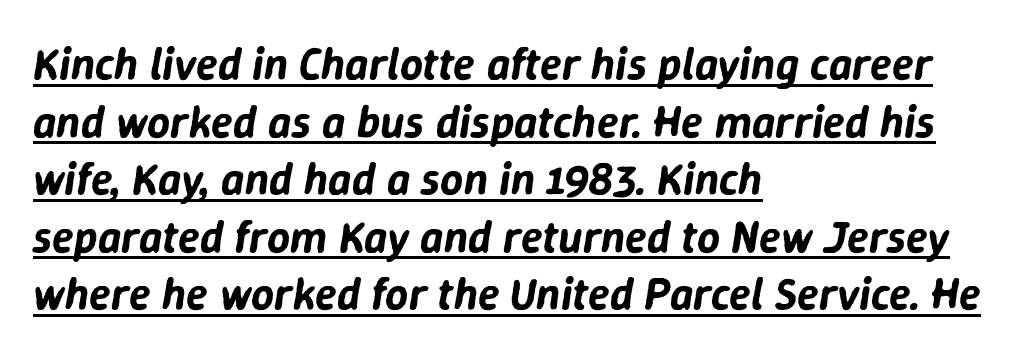
The image shows 45 px text type, italic (leaning right); set left-aligned, normal line spacing (1.28x), normal letter spacing, underlined; low stroke contrast and a medium x-height.
